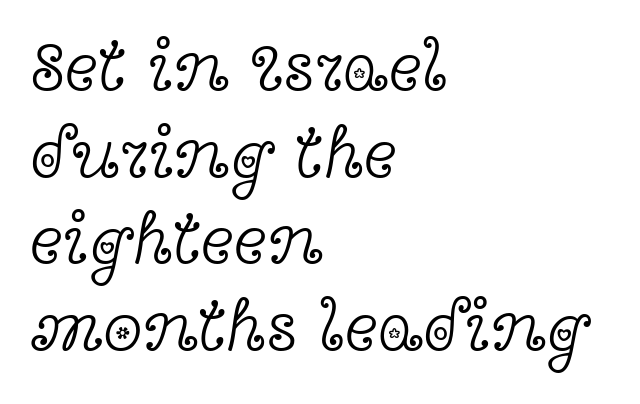
{"serif": "yes", "italic": "no", "bold": "no", "weight": "light", "width": "wide", "x_height": "medium", "monospaced": "no", "underline": "no", "align": "left", "line_spacing_ratio": 1.22, "letter_spacing": "normal", "letter_spacing_em": 0.0, "glyph_px": 71}
